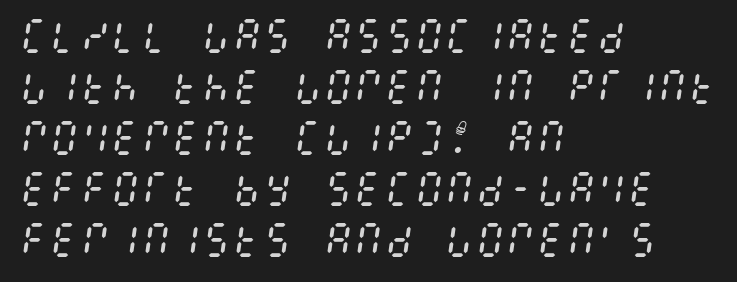
This is oblique type, the kind used for emphasis or titles. Check under the words: just untouched page. No extra ink here — the face is not bold. Each line starts at the same left margin while the right side varies. Between one letter and the next there's only the usual sliver of space.
